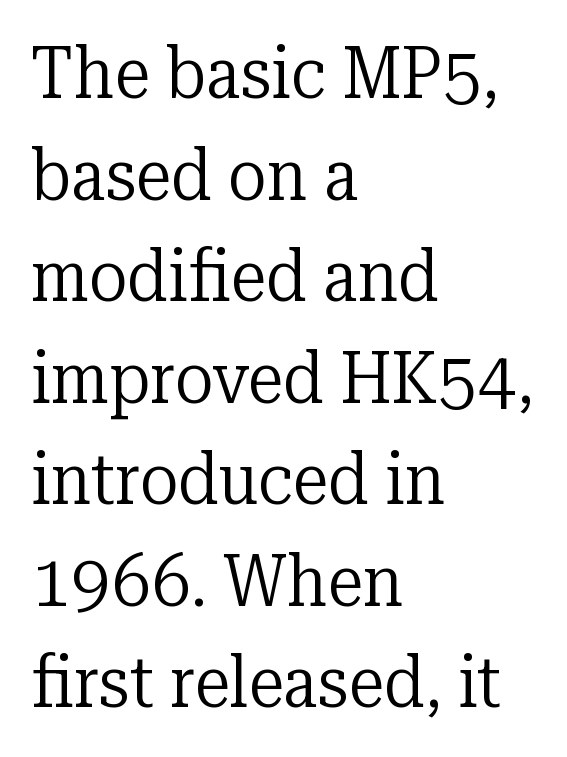
Each letter keeps its own natural width here, so spacing adapts to shape. Compared with typical paragraphs, the rows here are spaced about the same. Serifs: yes, visible at the terminals of the letterforms. These glyphs show unthickened strokes, regular width or finer. If you drew a line through each stem, it would be perfectly vertical.
